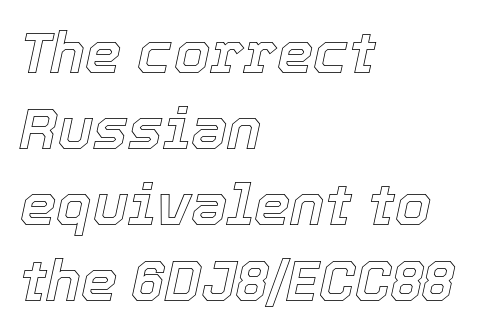
When letters slant like this, we call the style italic. The passage shown has conventional tracking throughout. Words float on clear page, feet unadorned. Teacher's note: observe the even left margin — that is flush-left alignment. Think of a printed novel: that variable character pitch is what you see here.
